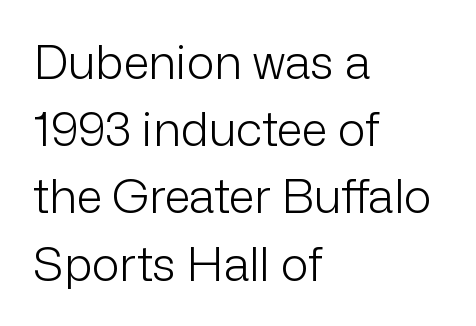
{"serif": "no", "italic": "no", "bold": "no", "weight": "light", "width": "normal", "stroke_contrast": "low", "x_height": "medium", "monospaced": "no", "underline": "no", "align": "left", "line_spacing": "normal", "line_spacing_ratio": 1.43, "letter_spacing": "normal", "letter_spacing_em": 0.0, "glyph_px": 47}
